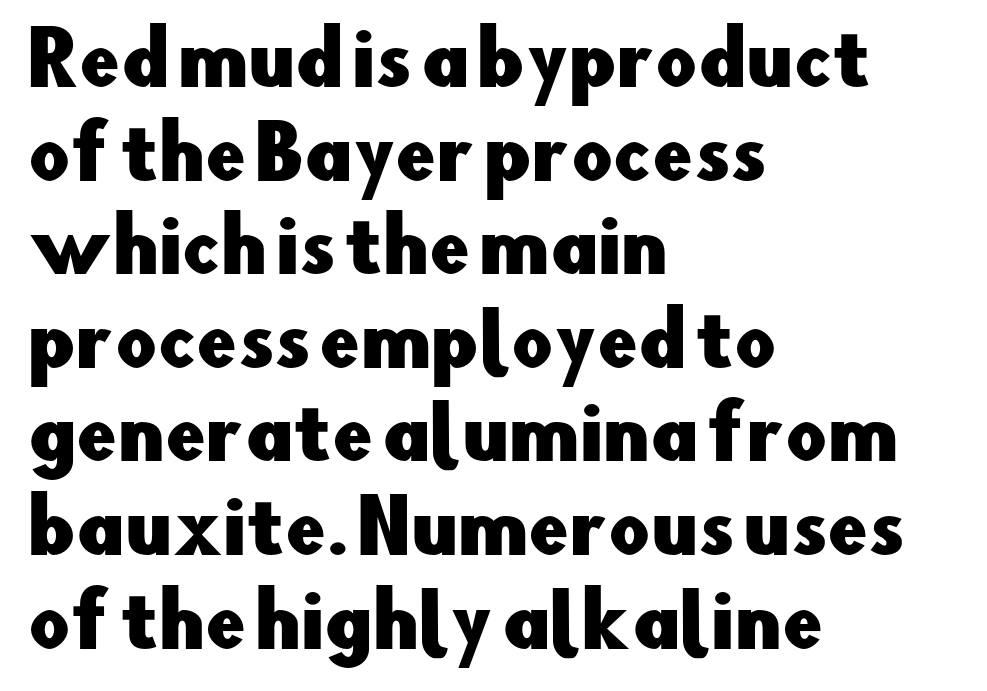
Q: Is the text italic (slanted)? A: No, it is upright.
Q: Is the typeface a serif or a sans-serif typeface? A: Sans-serif.
Q: Is the text underlined? A: No.
Q: How is the paragraph aligned? A: Left-aligned.
Q: Is the spacing between letters normal or unusually wide? A: Normal.
Q: Is the spacing between lines tight, normal or loose? A: Normal.
Q: Width (condensed, normal, or wide)? A: Normal.
Q: Stroke contrast? A: Low.
Q: x-height? A: Small.
Q: Monospaced? A: No.
